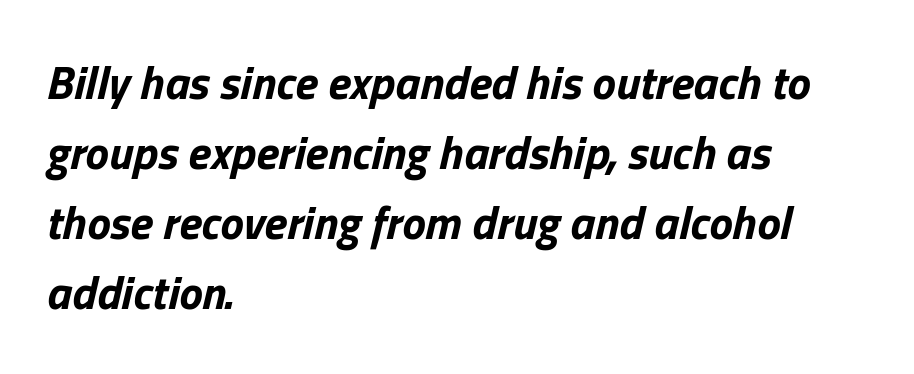
Q: Is the text bold? A: Yes.
Q: Is the text italic (slanted)? A: Yes, it leans right by about 13 degrees.
Q: Is the text underlined? A: No.
Q: How is the paragraph aligned? A: Left-aligned.
Q: Is the spacing between letters normal or unusually wide? A: Normal.
Q: Is the spacing between lines tight, normal or loose? A: Normal.
Q: Width (condensed, normal, or wide)? A: Normal.
Q: Stroke contrast? A: Low.
Q: x-height? A: Medium.
Q: Monospaced? A: No.
